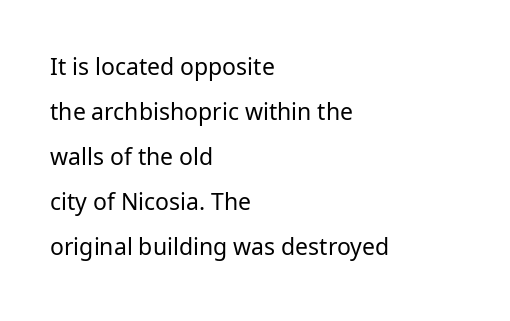
Q: Is the text bold? A: No.
Q: Is the text italic (slanted)? A: No, it is upright.
Q: Is the text underlined? A: No.
Q: How is the paragraph aligned? A: Left-aligned.
Q: Is the spacing between letters normal or unusually wide? A: Normal.
Q: Is the spacing between lines tight, normal or loose? A: Loose.
